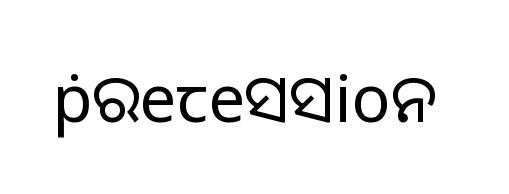
The image shows 65 px regular-weight sans-serif type, upright; set normal letter spacing, not underlined; low stroke contrast and a medium x-height.
